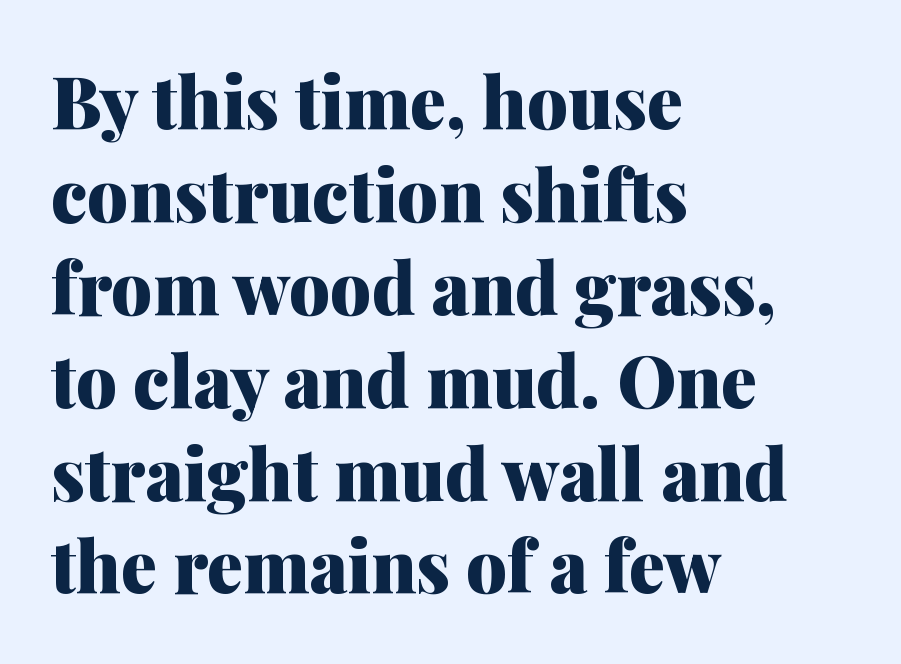
The space directly below the letters is spotless. The letters stand straight up with perfectly vertical stems. A typesetter would call this proportional, since set widths differ per character. Visually the block forms a straight wall on the left and a jagged coastline on the right. The font is running at its bold setting. Yep, those are serifs on the letters.
